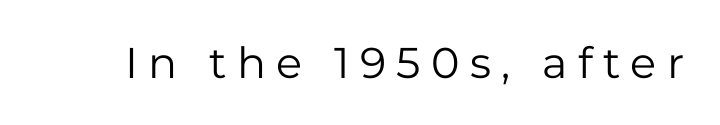
Look at the tracking — it's clearly loosened, letters drifting apart. This is not heavy type; no bold has been used. A bare baseline throughout the passage. Unlike a traditional serif, this face leaves its strokes unadorned. You could not count columns in this text — the font is proportionally spaced. Quick note: not italic, upright.
